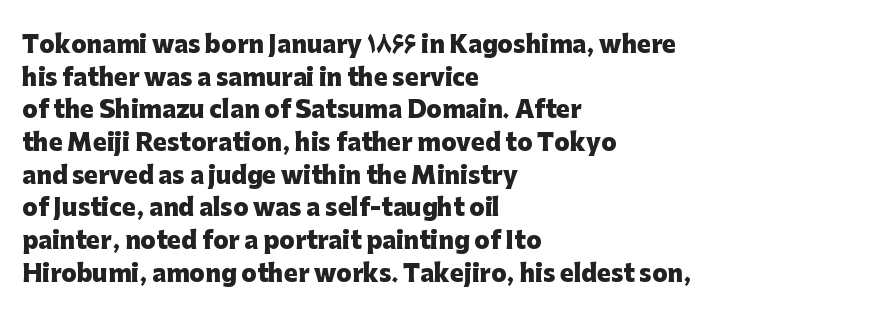
{"italic": "no", "bold": "yes", "underline": "no", "align": "left", "line_spacing": "normal", "line_spacing_ratio": 1.42, "letter_spacing": "normal", "letter_spacing_em": 0.0, "glyph_px": 23}
